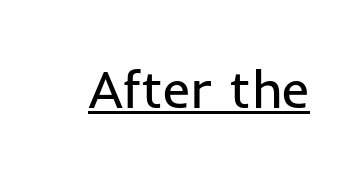
{"serif": "no", "italic": "no", "bold": "no", "weight": "regular", "width": "normal", "stroke_contrast": "low", "x_height": "medium", "monospaced": "no", "underline": "yes", "letter_spacing": "normal", "letter_spacing_em": 0.0, "glyph_px": 53}
